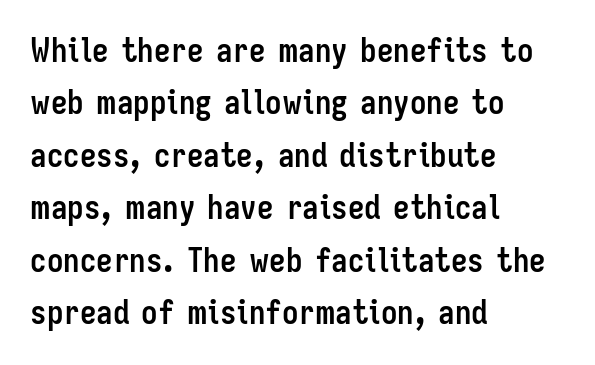
Anything drawn beneath the words? Only blank space. Classification — sans serif. Looks like regular typesetting: each glyph gets only the width it needs. If you drew a line through each stem, it would be perfectly vertical.
